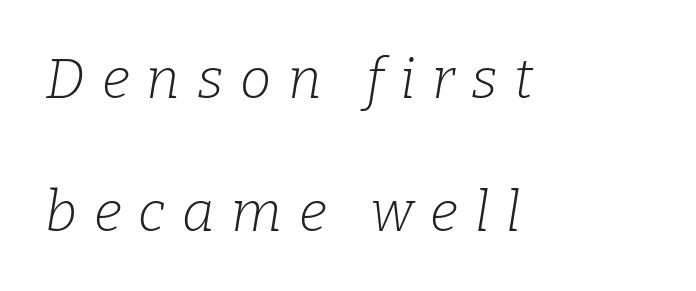
The weight would be labelled regular, book, light, or lighter still. Here the designer chose a conventional face with non-uniform glyph widths. Are there feet on the stems? There are — it's a serif. Line spacing here is loose. Line beginnings align vertically; line endings do not.
